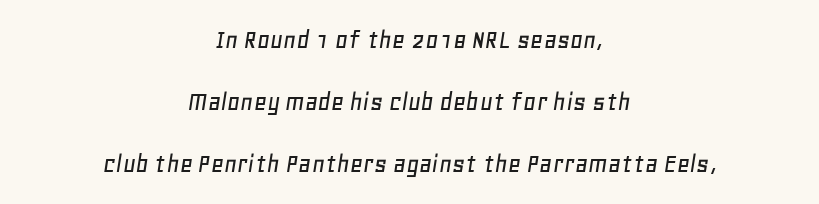
{"italic": "yes", "lean": "right", "slant_degrees": 11, "width": "normal", "stroke_contrast": "low", "x_height": "large", "monospaced": "no", "underline": "no", "align": "center", "line_spacing": "loose", "line_spacing_ratio": 2.21, "letter_spacing": "normal", "letter_spacing_em": 0.0, "glyph_px": 28}
